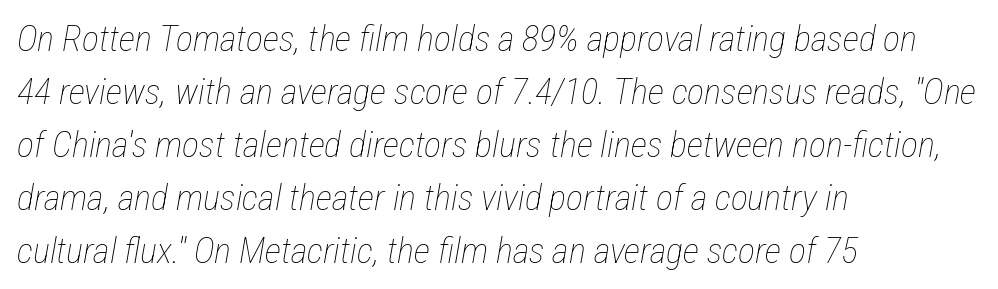
Q: Is the text bold? A: No.
Q: Is the text italic (slanted)? A: Yes, it leans right by about 12 degrees.
Q: Is the text underlined? A: No.
Q: How is the paragraph aligned? A: Left-aligned.
Q: Is the spacing between letters normal or unusually wide? A: Normal.
Q: Is the spacing between lines tight, normal or loose? A: Normal.
Q: Width (condensed, normal, or wide)? A: Condensed.
Q: Stroke contrast? A: Low.
Q: x-height? A: Medium.
Q: Monospaced? A: No.
